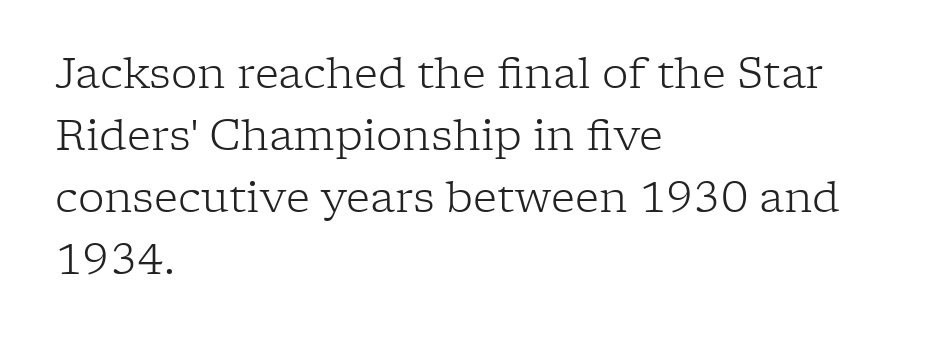
{"serif": "yes", "italic": "no", "bold": "no", "weight": "light", "width": "normal", "stroke_contrast": "low", "x_height": "medium", "monospaced": "no", "underline": "no", "align": "left", "line_spacing": "normal", "line_spacing_ratio": 1.48, "letter_spacing": "normal", "letter_spacing_em": 0.0, "glyph_px": 42}
